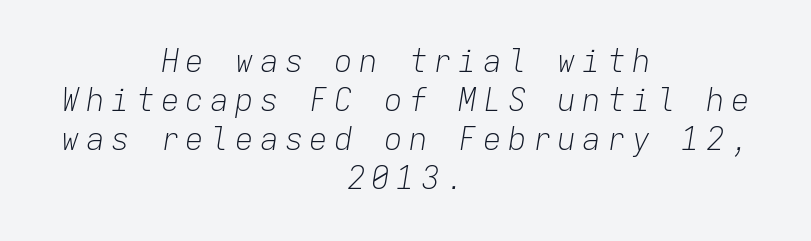
The leading is moderate, giving the passage an even texture. The passage shown is typed in a monospace face where columns stay perfectly aligned. Would a proofreader flag this as italicized? Yes. Does the copy run flush right? No — it is centered line by line. Caption: expanded tracking, letters set apart. The cut favours lightness, reaching ordinary text weight at its darkest.
